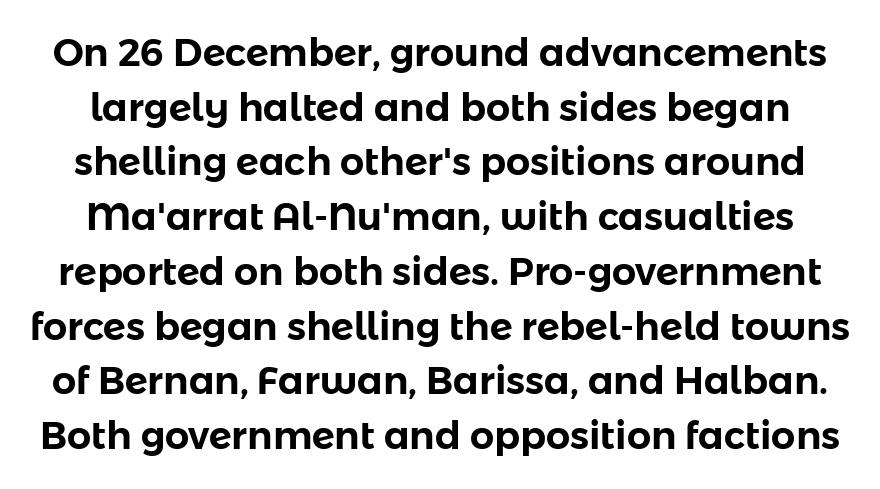
The image shows 38 px sans-serif type, upright; set normal line spacing (1.44x), normal letter spacing, not underlined; low stroke contrast and a medium x-height.
